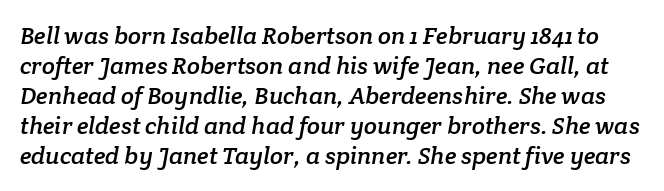
{"underline": "no", "line_spacing": "normal", "line_spacing_ratio": 1.25, "letter_spacing": "normal", "letter_spacing_em": 0.0, "glyph_px": 24}
